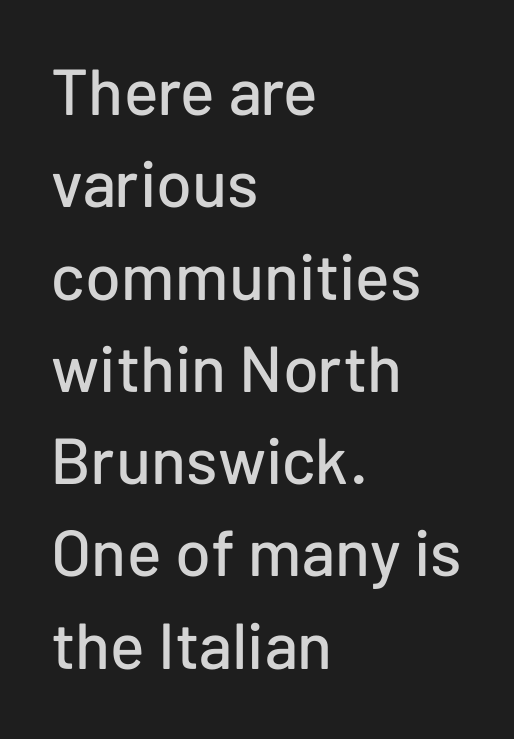
{"serif": "no", "italic": "no", "width": "normal", "stroke_contrast": "low", "x_height": "medium", "monospaced": "no", "underline": "no", "align": "left", "line_spacing": "normal", "line_spacing_ratio": 1.42, "letter_spacing": "normal", "letter_spacing_em": 0.0, "glyph_px": 65}
